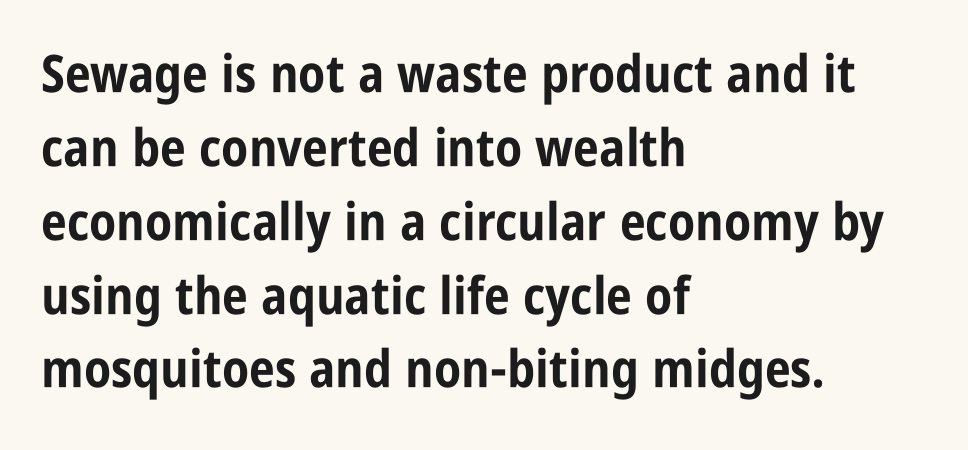
The image shows 52 px bold, condensed sans-serif type, upright; set left-aligned, normal line spacing (1.42x), normal letter spacing, not underlined; low stroke contrast and a large x-height.
